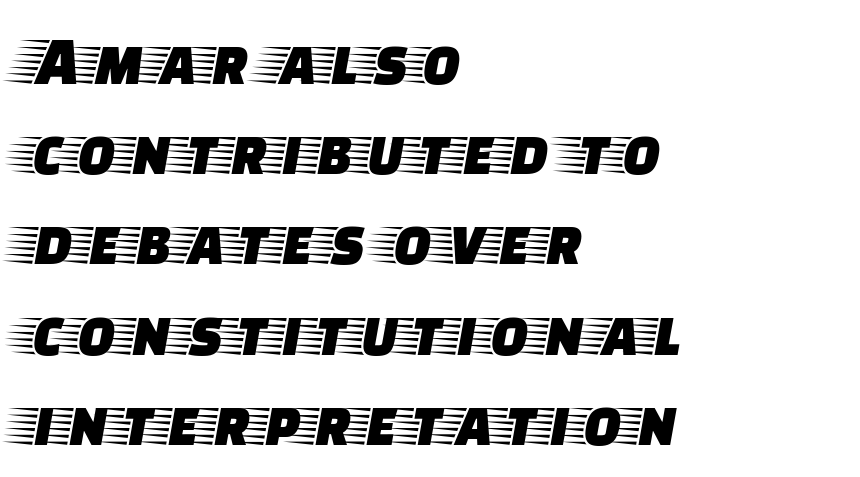
Q: Is the text italic (slanted)? A: Yes.
Q: Is the typeface a serif or a sans-serif typeface? A: Serif.
Q: Is the text underlined? A: No.
Q: How is the paragraph aligned? A: Left-aligned.
Q: Is the spacing between letters normal or unusually wide? A: Normal.
Q: Is the spacing between lines tight, normal or loose? A: Normal.
Q: Width (condensed, normal, or wide)? A: Wide.
Q: Stroke contrast? A: Low.
Q: x-height? A: Large.
Q: Monospaced? A: No.
